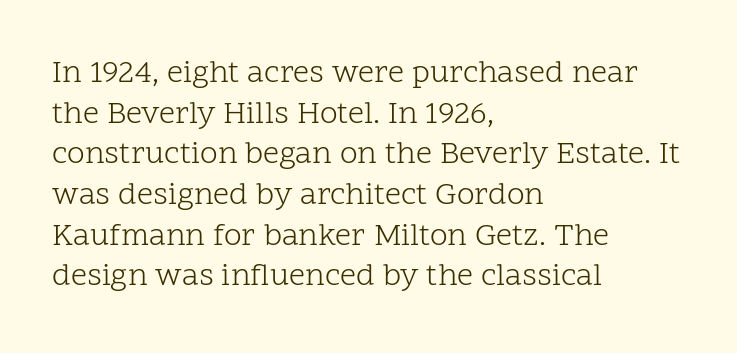
Baseline-to-baseline distance is the conventional proportion of letter height. You could not count columns in this text — the font is proportionally spaced. The compositor pushed each line to the left boundary. No word sits above an underline.
